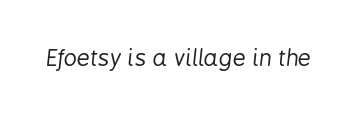
{"italic": "yes", "lean": "right", "slant_degrees": 6, "bold": "no", "underline": "no", "letter_spacing": "normal", "letter_spacing_em": 0.0, "glyph_px": 23}
